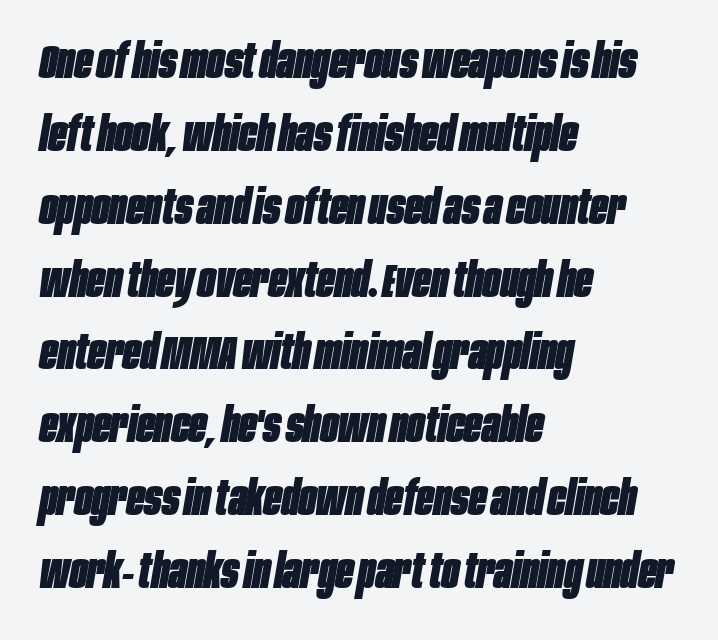
The image shows 47 px heavy, condensed type, italic (leaning right); set left-aligned, normal line spacing (1.55x), normal letter spacing, not underlined; low stroke contrast and a large x-height.
